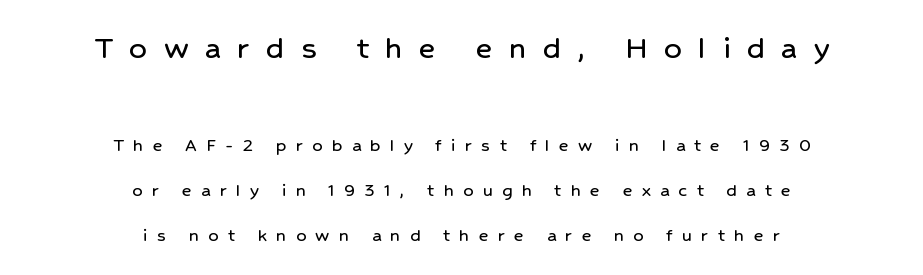
{"serif": "no", "italic": "no", "width": "normal", "stroke_contrast": "low", "x_height": "medium", "monospaced": "no", "underline": "no", "align": "center", "line_spacing": "loose", "line_spacing_ratio": 2.26, "letter_spacing": "wide", "letter_spacing_em": 0.47, "larger_block": "first", "size_ratio": 1.75, "glyph_px": 35}
